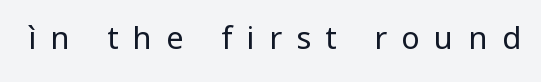
Q: Is the text bold? A: No.
Q: Is the text italic (slanted)? A: No, it is upright.
Q: Is the typeface a serif or a sans-serif typeface? A: Sans-serif.
Q: Is the text underlined? A: No.
Q: Is the spacing between letters normal or unusually wide? A: Unusually wide.
Q: Width (condensed, normal, or wide)? A: Normal.
Q: Stroke contrast? A: Low.
Q: x-height? A: Medium.
Q: Monospaced? A: No.
